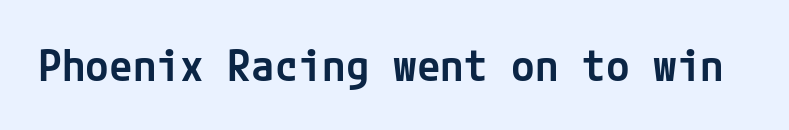
Each letter's strokes conclude bluntly, with no projecting serifs. The tracking reads as untouched default to a designer's eye. Typographic density is moderately raised because the face is semibold. The type sits square on the baseline with zero lean. The area under the type is left untouched.
